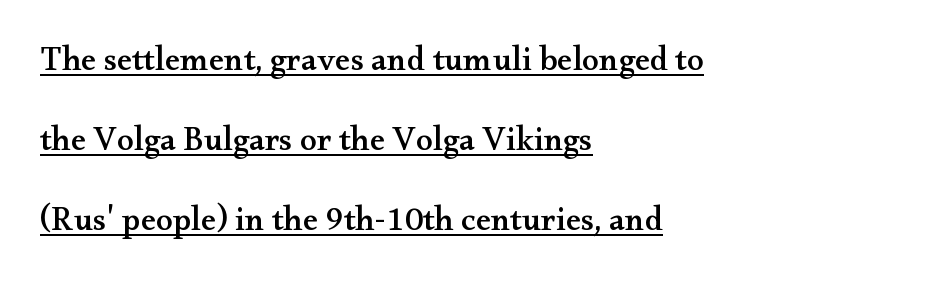
Think of a printed novel: that variable character pitch is what you see here. Little horizontal feet cap the strokes, marking this as serif type. In terms of posture, this sample is upright. Honestly, the letter spacing is just normal — you wouldn't notice it. These lines stand farther apart than default settings would place them. The rendering anchors every line to the left-hand side.
